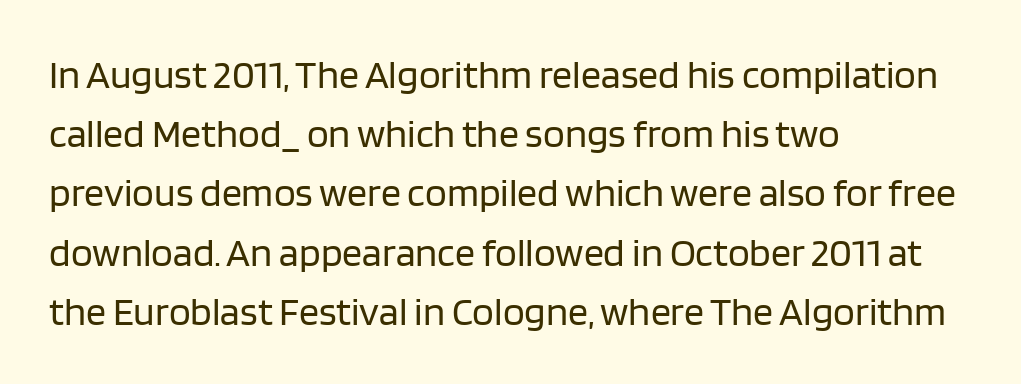
Q: Is the text bold? A: No.
Q: Is the text italic (slanted)? A: No, it is upright.
Q: Is the typeface a serif or a sans-serif typeface? A: Sans-serif.
Q: Is the text underlined? A: No.
Q: How is the paragraph aligned? A: Left-aligned.
Q: Is the spacing between letters normal or unusually wide? A: Normal.
Q: Is the spacing between lines tight, normal or loose? A: Normal.
Q: Width (condensed, normal, or wide)? A: Normal.
Q: Stroke contrast? A: Low.
Q: x-height? A: Large.
Q: Monospaced? A: No.
